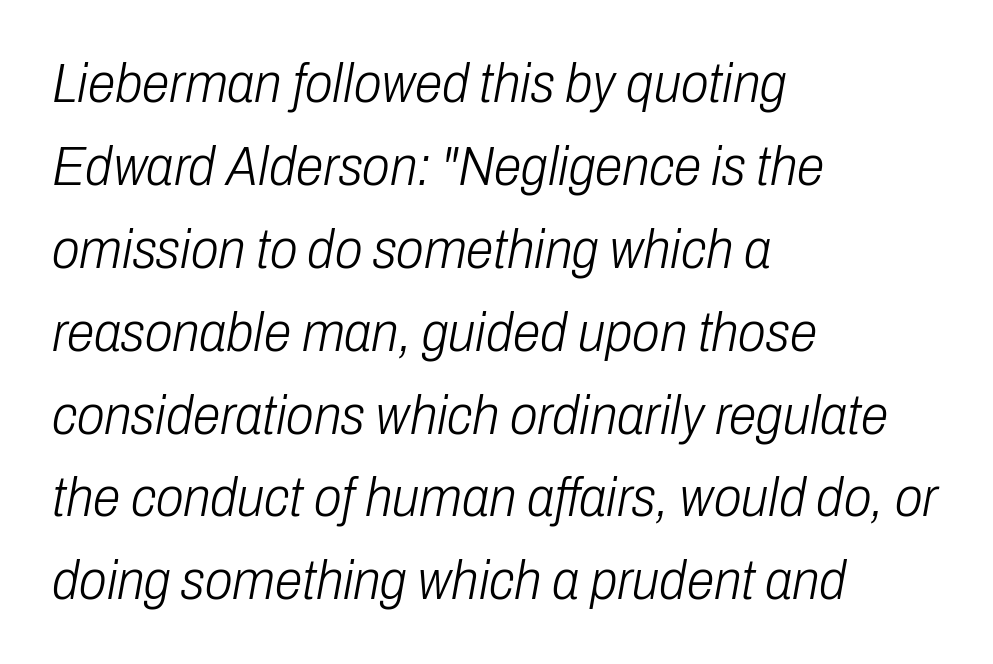
Q: Is the text bold? A: No.
Q: Is the text italic (slanted)? A: Yes, it leans right by about 10 degrees.
Q: Is the text underlined? A: No.
Q: How is the paragraph aligned? A: Left-aligned.
Q: Is the spacing between letters normal or unusually wide? A: Normal.
Q: Is the spacing between lines tight, normal or loose? A: Normal.
Q: Width (condensed, normal, or wide)? A: Condensed.
Q: Stroke contrast? A: Low.
Q: x-height? A: Medium.
Q: Monospaced? A: No.
